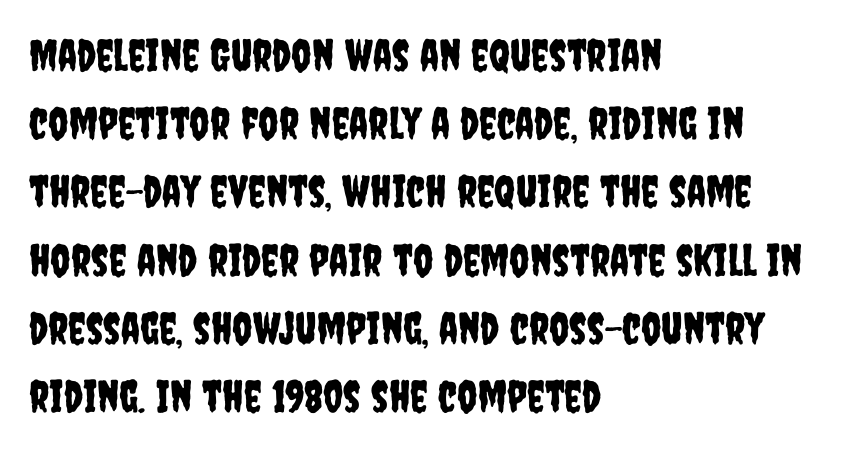
Q: Is the text italic (slanted)? A: No, it is upright.
Q: Is the typeface a serif or a sans-serif typeface? A: Sans-serif.
Q: Is the text underlined? A: No.
Q: How is the paragraph aligned? A: Left-aligned.
Q: Is the spacing between letters normal or unusually wide? A: Normal.
Q: Is the spacing between lines tight, normal or loose? A: Normal.
Q: Width (condensed, normal, or wide)? A: Condensed.
Q: Stroke contrast? A: Low.
Q: x-height? A: Large.
Q: Monospaced? A: No.
